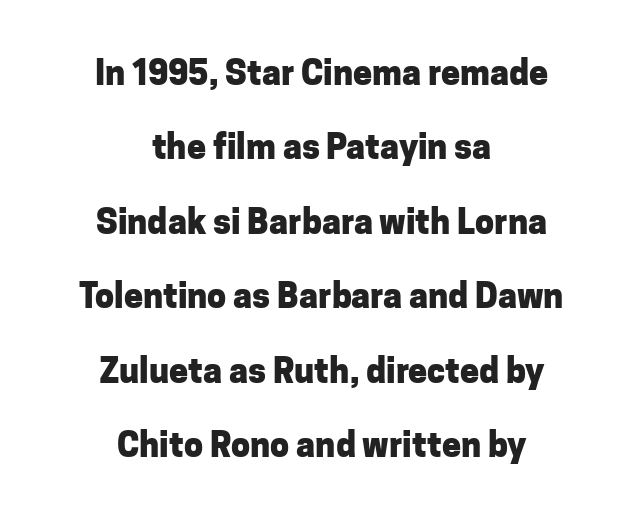
The image shows 34 px heavy sans-serif type, upright; set centered, loose line spacing (2.19x), normal letter spacing, not underlined; low stroke contrast and a medium x-height.
